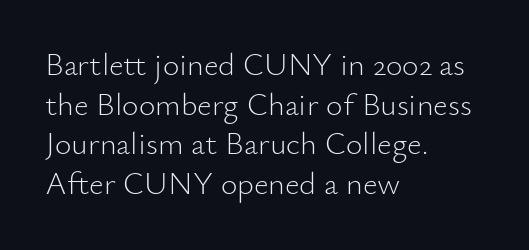
Q: Is the text bold? A: No.
Q: Is the text italic (slanted)? A: No, it is upright.
Q: Is the typeface a serif or a sans-serif typeface? A: Sans-serif.
Q: Is the text underlined? A: No.
Q: How is the paragraph aligned? A: Left-aligned.
Q: Is the spacing between letters normal or unusually wide? A: Normal.
Q: Width (condensed, normal, or wide)? A: Normal.
Q: Stroke contrast? A: Low.
Q: x-height? A: Small.
Q: Monospaced? A: No.
